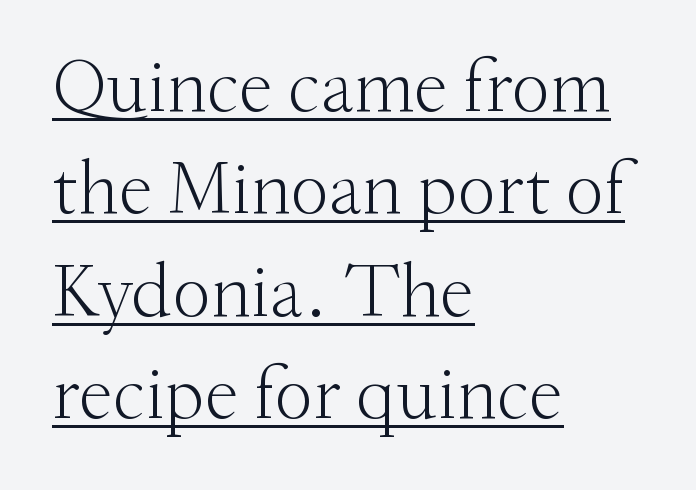
{"serif": "yes", "italic": "no", "bold": "no", "weight": "light", "width": "normal", "stroke_contrast": "medium", "x_height": "small", "monospaced": "no", "underline": "yes", "align": "left", "line_spacing": "normal", "line_spacing_ratio": 1.33, "letter_spacing": "normal", "letter_spacing_em": 0.0, "glyph_px": 77}
